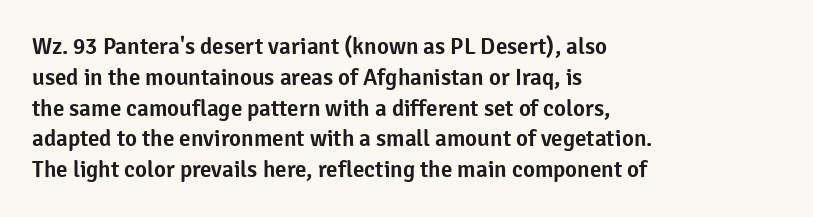
The glyphs are unaccompanied by any horizontal stroke below them. Quick note: not italic, upright. Each word holds together tightly as a unit, with standard inter-letter gaps. The paragraph shown leans on its left margin. Does the leading feel generous? No, just average.
